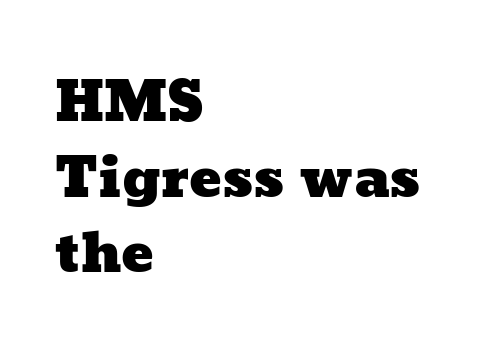
{"width": "wide", "stroke_contrast": "low", "x_height": "medium", "monospaced": "no", "underline": "no", "align": "left", "line_spacing": "normal", "line_spacing_ratio": 1.4, "letter_spacing": "normal", "letter_spacing_em": 0.0, "glyph_px": 54}
